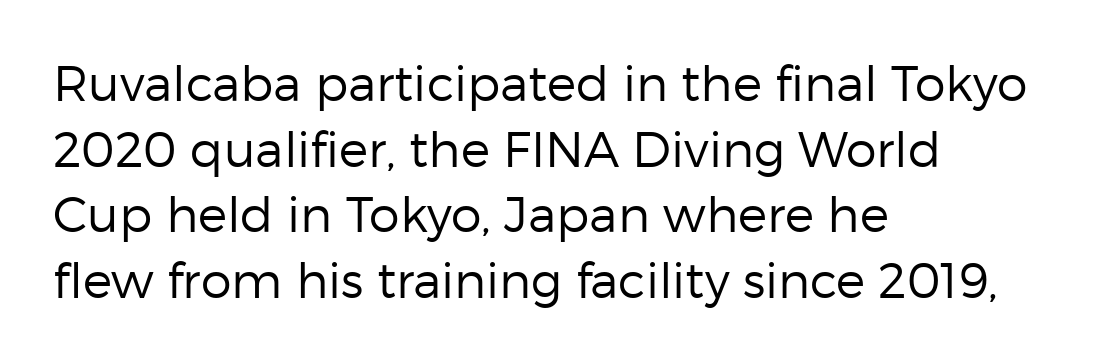
{"serif": "no", "italic": "no", "bold": "no", "weight": "regular", "width": "normal", "stroke_contrast": "low", "x_height": "medium", "monospaced": "no", "underline": "no", "align": "left", "line_spacing": "normal", "line_spacing_ratio": 1.34, "letter_spacing": "normal", "letter_spacing_em": 0.0, "glyph_px": 49}
